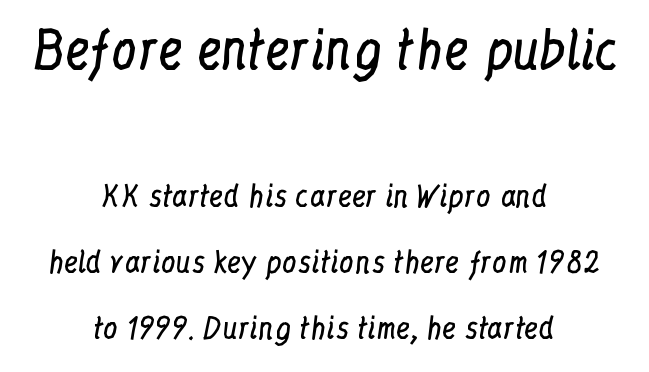
Q: Is the text bold? A: No.
Q: Is the text italic (slanted)? A: Yes.
Q: Is the typeface a serif or a sans-serif typeface? A: Serif.
Q: Is the text underlined? A: No.
Q: How is the paragraph aligned? A: Centered.
Q: Is the spacing between letters normal or unusually wide? A: Normal.
Q: Is the spacing between lines tight, normal or loose? A: Loose.
Q: Which block of text is set in a larger size, the first (top) or the second (bottom)? A: The first (top) one.
Q: Width (condensed, normal, or wide)? A: Condensed.
Q: Stroke contrast? A: Low.
Q: x-height? A: Medium.
Q: Monospaced? A: No.
